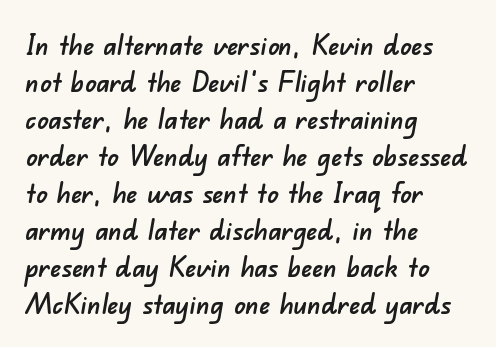
The image shows 28 px sans-serif type; set left-aligned, normal line spacing (1.32x), normal letter spacing, not underlined; low stroke contrast and a small x-height.
